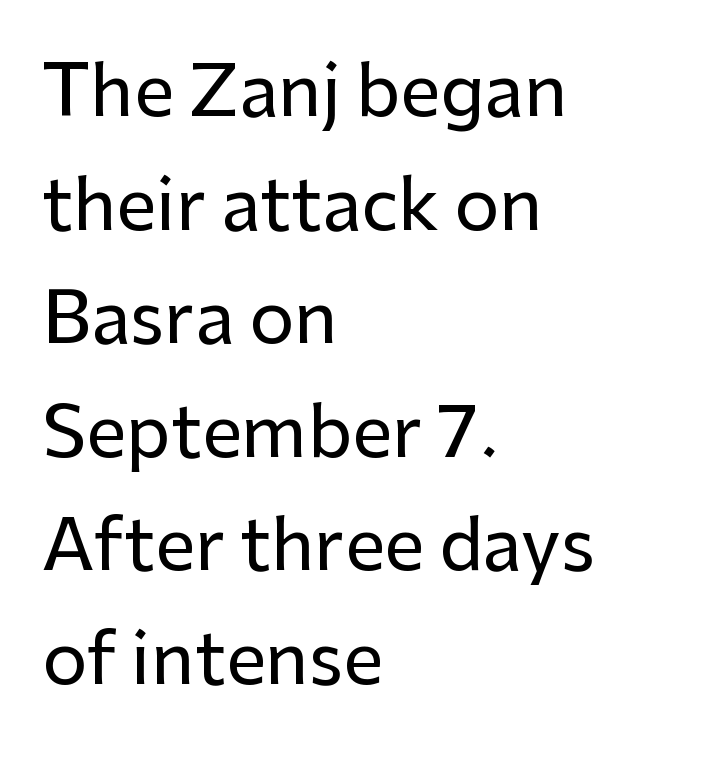
The image shows 71 px sans-serif type, upright; set left-aligned, normal line spacing (1.6x), normal letter spacing, not underlined; low stroke contrast and a medium x-height.
